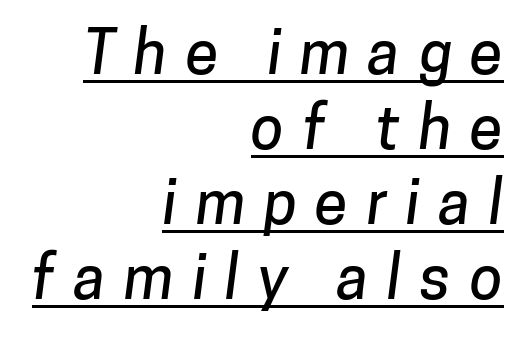
The image shows 60 px sans-serif type; set right-aligned, normal line spacing (1.25x), unusually wide letter spacing (+0.31 em), underlined; low stroke contrast and a medium x-height.
